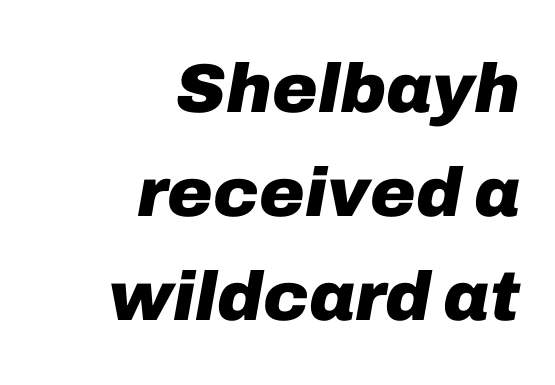
{"italic": "yes", "lean": "right", "slant_degrees": 10, "bold": "yes", "weight": "heavy", "width": "normal", "stroke_contrast": "low", "x_height": "medium", "monospaced": "no", "underline": "no", "align": "right", "line_spacing": "normal", "line_spacing_ratio": 1.51, "letter_spacing": "normal", "letter_spacing_em": 0.0, "glyph_px": 69}
